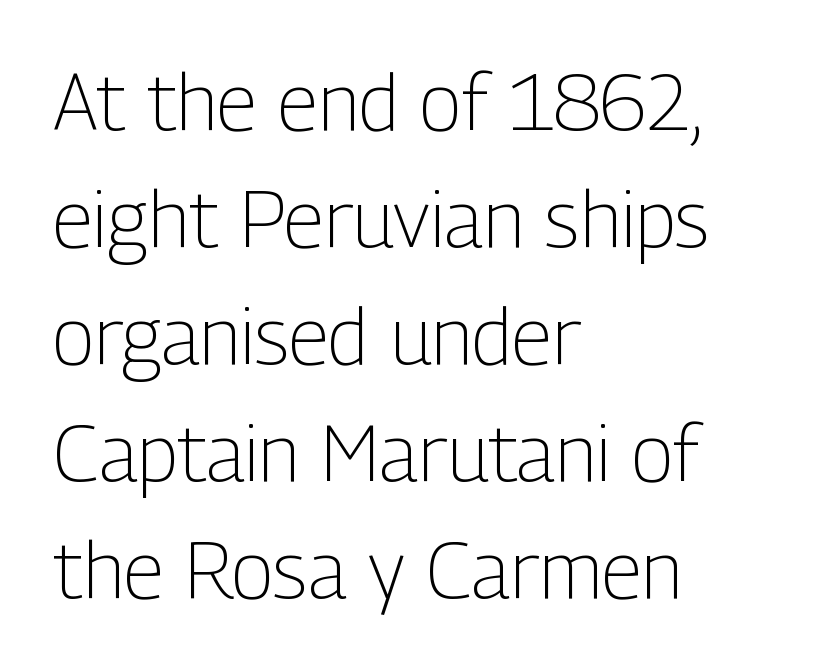
A typesetter would call this leading conventional body-copy spacing. Line beginnings align vertically; line endings do not. Character widths vary here, with narrow letters taking less room than wide ones. Caption: face not bold, strokes unweighted.
